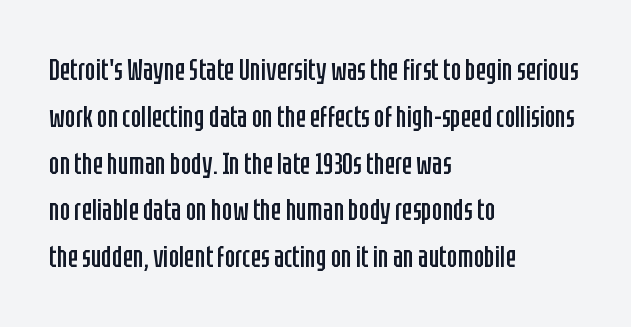
The image shows 31 px regular-weight, condensed sans-serif type, upright; set left-aligned, normal line spacing (1.51x), normal letter spacing, not underlined; low stroke contrast and a large x-height.
